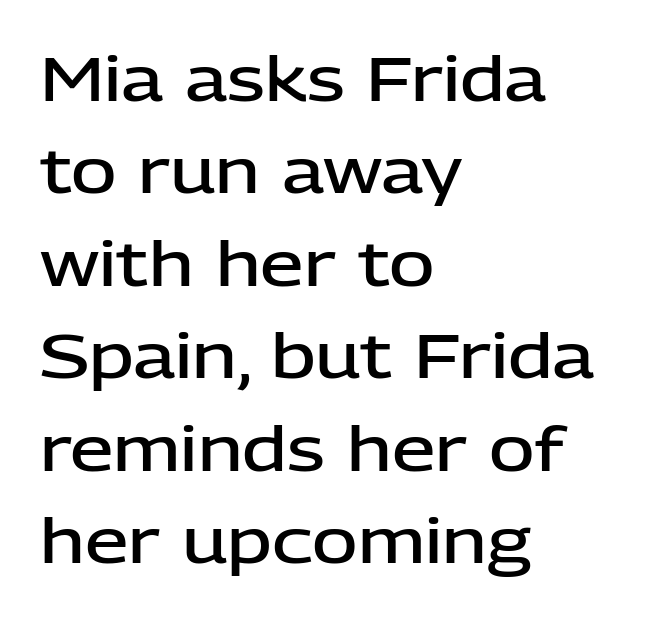
{"serif": "no", "italic": "no", "bold": "semi", "weight": "semibold", "width": "normal", "stroke_contrast": "low", "x_height": "medium", "monospaced": "no", "underline": "no", "align": "left", "line_spacing": "normal", "line_spacing_ratio": 1.49, "letter_spacing": "normal", "letter_spacing_em": 0.0, "glyph_px": 62}
